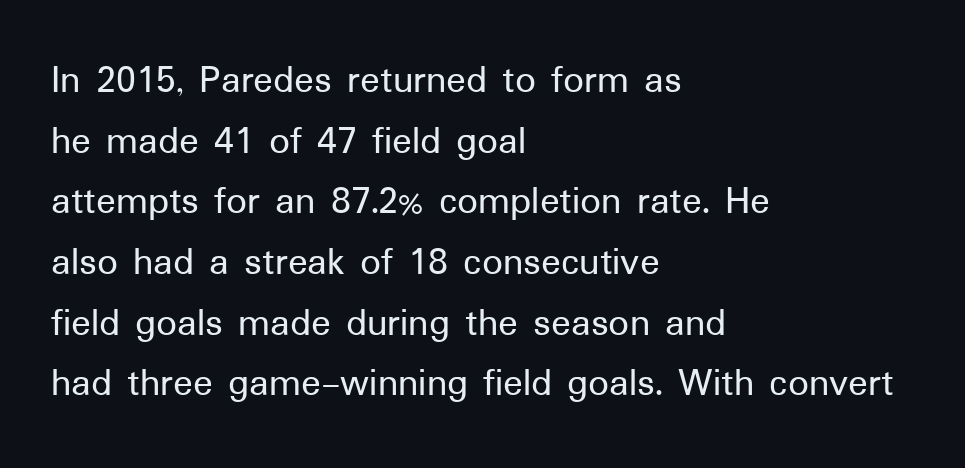
A roman cut, with each character standing at attention. Nothing sits at the stroke ends, so this counts as sans-serif. Just letters on the line, the space beneath them empty. Evenly set lines give the paragraph a standard silhouette. Left-aligned paragraph, ragged on the right. Compared with typical body copy, the letter spacing here is the same.
